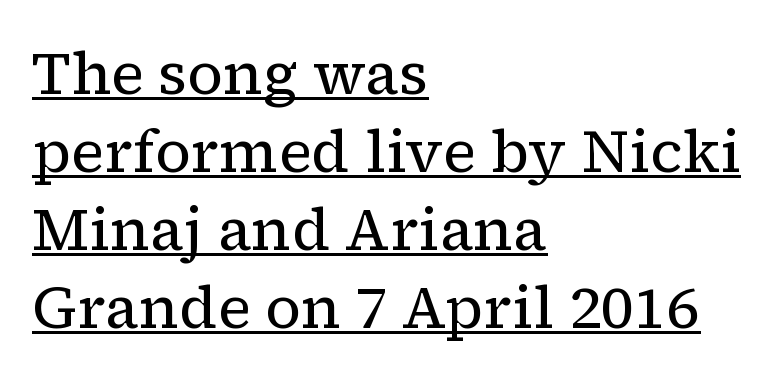
Q: Is the text bold? A: No.
Q: Is the text italic (slanted)? A: No, it is upright.
Q: Is the typeface a serif or a sans-serif typeface? A: Serif.
Q: Is the text underlined? A: Yes.
Q: How is the paragraph aligned? A: Left-aligned.
Q: Is the spacing between letters normal or unusually wide? A: Normal.
Q: Is the spacing between lines tight, normal or loose? A: Normal.
Q: Width (condensed, normal, or wide)? A: Normal.
Q: Stroke contrast? A: Low.
Q: x-height? A: Medium.
Q: Monospaced? A: No.
